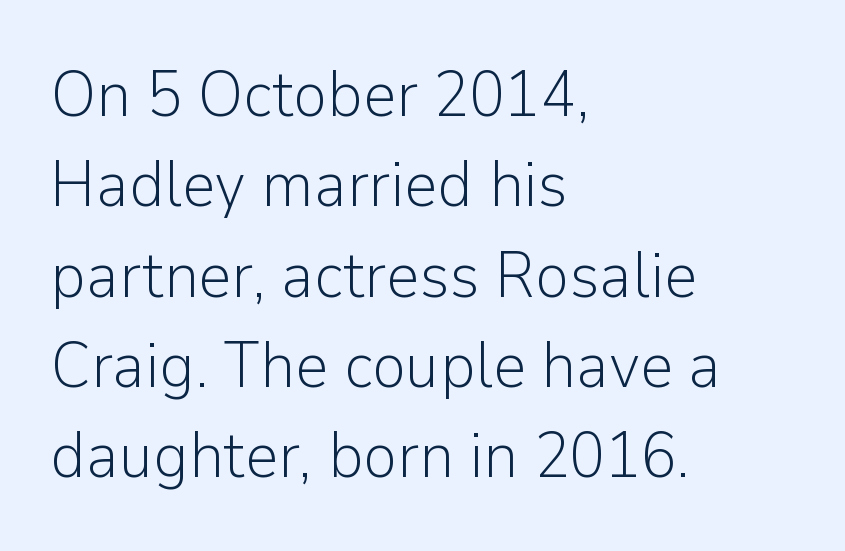
Q: Is the text bold? A: No.
Q: Is the text italic (slanted)? A: No, it is upright.
Q: Is the typeface a serif or a sans-serif typeface? A: Sans-serif.
Q: Is the text underlined? A: No.
Q: How is the paragraph aligned? A: Left-aligned.
Q: Is the spacing between letters normal or unusually wide? A: Normal.
Q: Is the spacing between lines tight, normal or loose? A: Normal.
Q: Width (condensed, normal, or wide)? A: Normal.
Q: Stroke contrast? A: Low.
Q: x-height? A: Medium.
Q: Monospaced? A: No.
